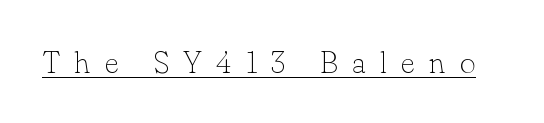
Notice how the stems are strictly vertical — no italics here. A typesetter would label this face a serif. Tracking value appears strongly positive — letters spread wide. The passage shown is underscored from start to finish. Is this a fixed-width face? No — the glyphs have proportional, varying widths. Unbolded letterforms with no extra heft.
